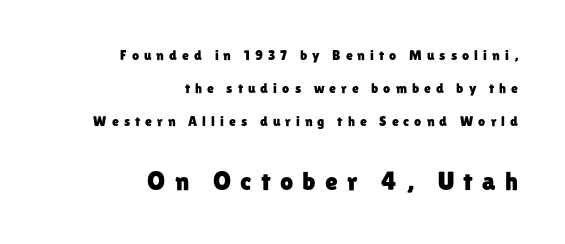
Q: Is the text italic (slanted)? A: No, it is upright.
Q: Is the text underlined? A: No.
Q: How is the paragraph aligned? A: Right-aligned.
Q: Is the spacing between letters normal or unusually wide? A: Unusually wide.
Q: Is the spacing between lines tight, normal or loose? A: Loose.
Q: Which block of text is set in a larger size, the first (top) or the second (bottom)? A: The second (bottom) one.
